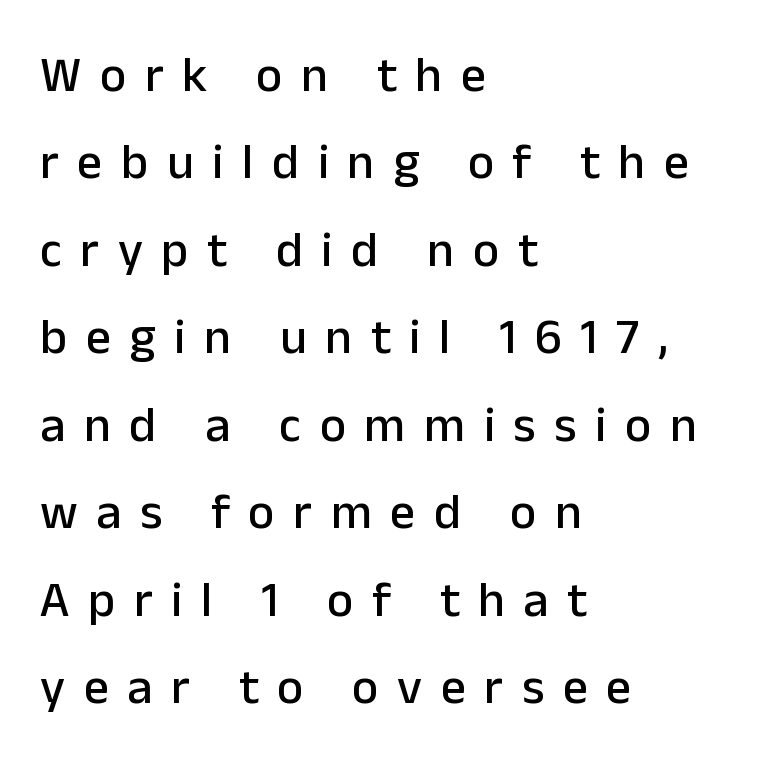
The image shows 50 px sans-serif type, upright; set left-aligned, line spacing 1.75x, unusually wide letter spacing (+0.37 em), not underlined; low stroke contrast and a medium x-height.
